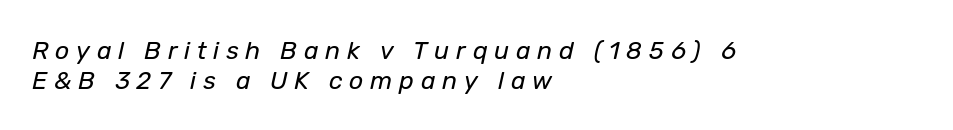
{"italic": "yes", "lean": "right", "slant_degrees": 12, "bold": "no", "underline": "no", "align": "left", "line_spacing_ratio": 1.2, "letter_spacing": "wide", "letter_spacing_em": 0.27, "glyph_px": 25}
